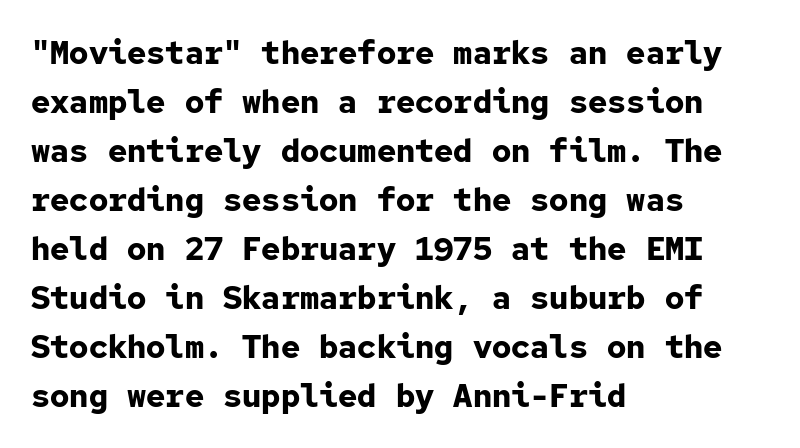
Q: Is the text bold? A: Yes.
Q: Is the text italic (slanted)? A: No, it is upright.
Q: Is the typeface a serif or a sans-serif typeface? A: Sans-serif.
Q: Is the text underlined? A: No.
Q: How is the paragraph aligned? A: Left-aligned.
Q: Is the spacing between letters normal or unusually wide? A: Normal.
Q: Is the spacing between lines tight, normal or loose? A: Normal.
Q: Width (condensed, normal, or wide)? A: Normal.
Q: Stroke contrast? A: Low.
Q: x-height? A: Medium.
Q: Monospaced? A: Yes.
